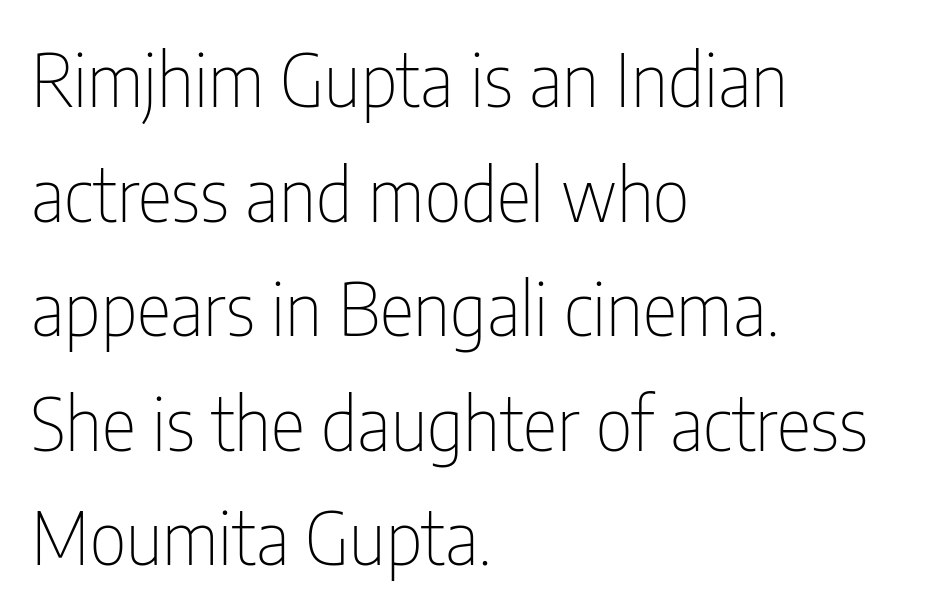
{"serif": "no", "italic": "no", "bold": "no", "weight": "thin", "width": "condensed", "stroke_contrast": "low", "x_height": "medium", "monospaced": "no", "underline": "no", "align": "left", "line_spacing": "normal", "line_spacing_ratio": 1.57, "letter_spacing": "normal", "letter_spacing_em": 0.0, "glyph_px": 73}
